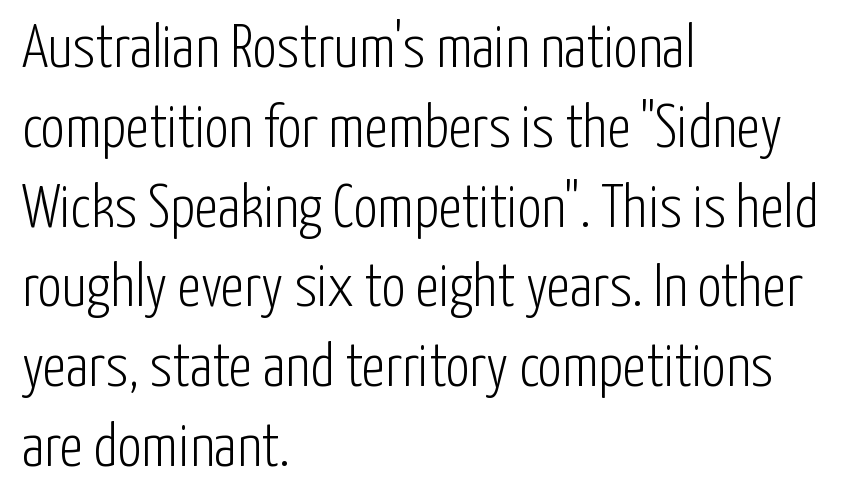
Q: Is the text bold? A: No.
Q: Is the text italic (slanted)? A: No, it is upright.
Q: Is the typeface a serif or a sans-serif typeface? A: Sans-serif.
Q: Is the text underlined? A: No.
Q: How is the paragraph aligned? A: Left-aligned.
Q: Is the spacing between letters normal or unusually wide? A: Normal.
Q: Is the spacing between lines tight, normal or loose? A: Normal.
Q: Width (condensed, normal, or wide)? A: Condensed.
Q: Stroke contrast? A: Low.
Q: x-height? A: Medium.
Q: Monospaced? A: No.
